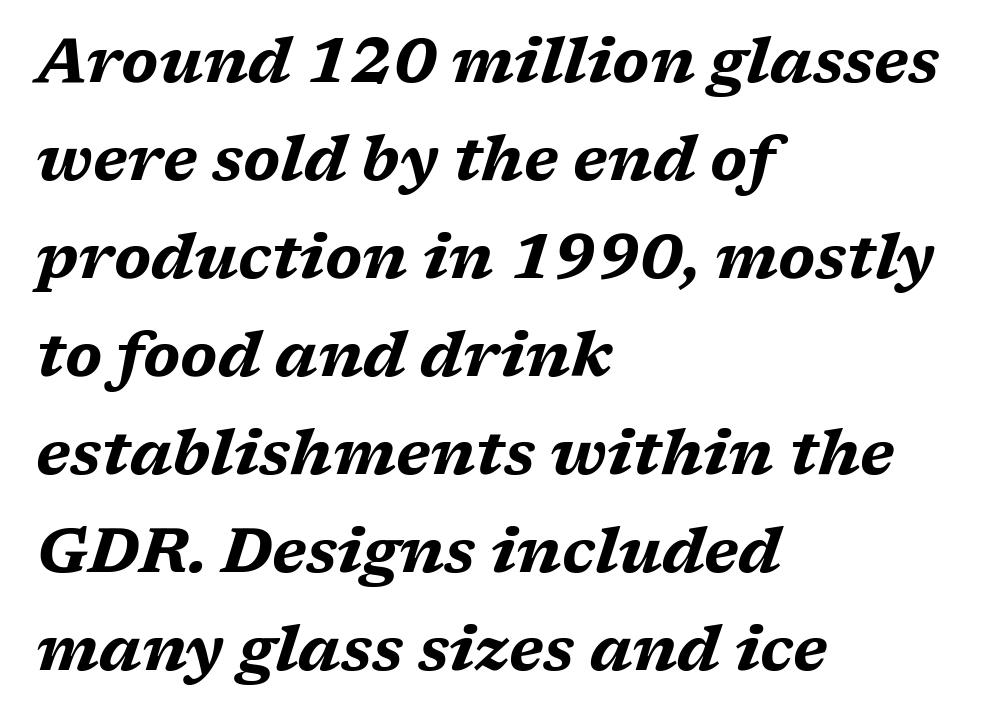
Q: Is the text bold? A: Yes.
Q: Is the text italic (slanted)? A: Yes, it leans right by about 17 degrees.
Q: Is the text underlined? A: No.
Q: How is the paragraph aligned? A: Left-aligned.
Q: Is the spacing between letters normal or unusually wide? A: Normal.
Q: Is the spacing between lines tight, normal or loose? A: Normal.
Q: Width (condensed, normal, or wide)? A: Wide.
Q: Stroke contrast? A: Medium.
Q: x-height? A: Medium.
Q: Monospaced? A: No.
